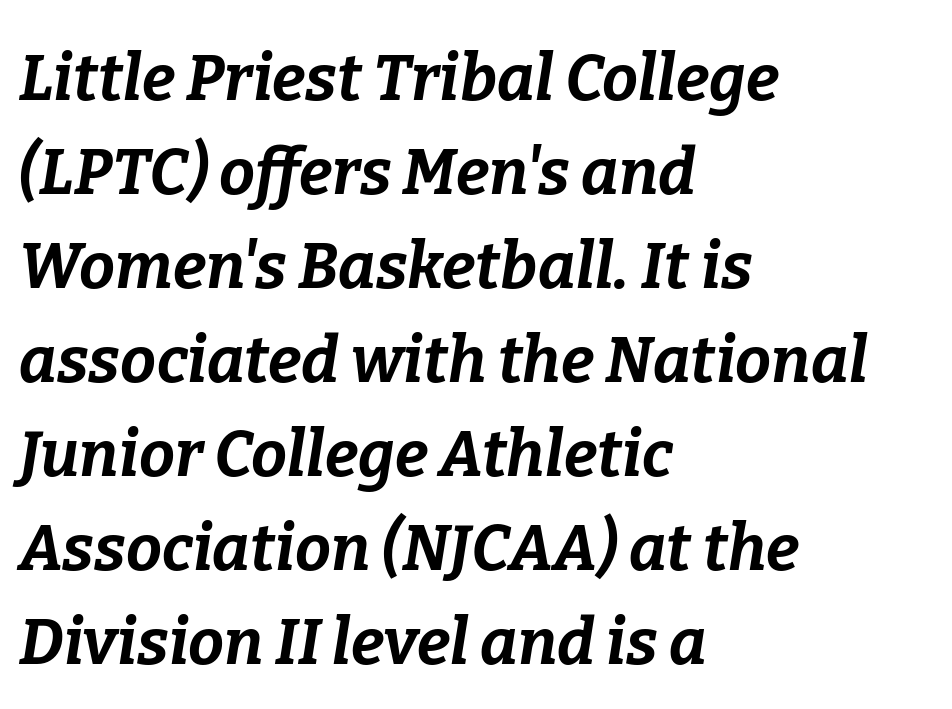
Horizontally, the lines are justified to the leading edge only. You can tell it's italic because the verticals aren't actually vertical. This sample keeps an unexceptional amount of space between lines. The rendering uses natural spacing where letterforms have individual widths. Between one letter and the next there's only the usual sliver of space.
